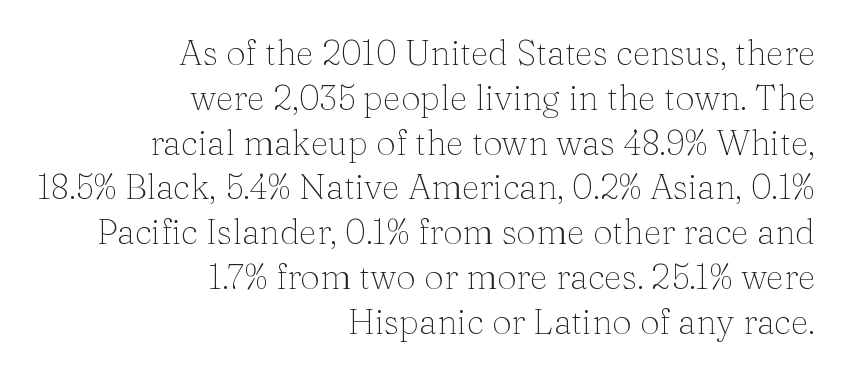
Heft: none added — not bold. Where is the straight margin? On the right. Stroke terminals: seriffed. What stands out about the letter spacing? Nothing — it is the standard amount. Only glyphs here, with clear space below each row. The lettering holds an erect, upright posture throughout.
